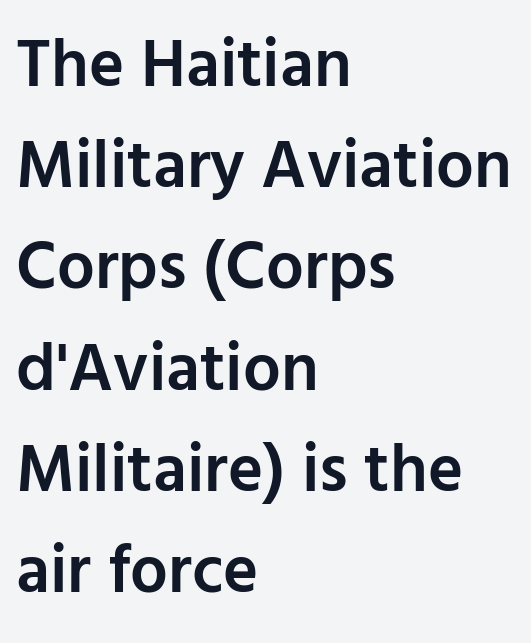
{"serif": "no", "italic": "no", "bold": "semi", "weight": "semibold", "width": "normal", "stroke_contrast": "low", "x_height": "medium", "monospaced": "no", "underline": "no", "align": "left", "line_spacing": "normal", "line_spacing_ratio": 1.51, "letter_spacing": "normal", "letter_spacing_em": 0.0, "glyph_px": 67}
